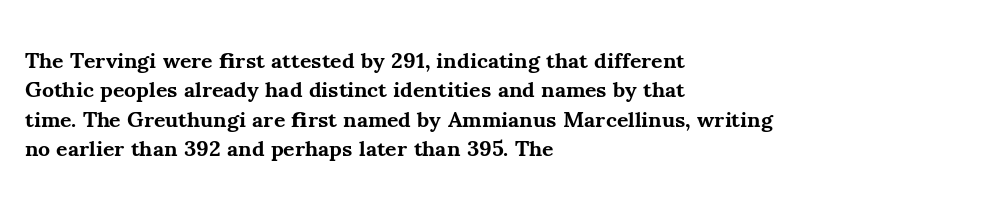
The image shows 22 px bold type, upright; set left-aligned, normal line spacing (1.33x), normal letter spacing, not underlined.
